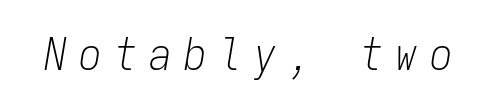
Fixed-width glyphs throughout — classic coding-font behaviour. The space beneath each line is pristine and unruled. Vertical stems look standard width or narrower in stroke. The letters are spread apart with noticeably loose tracking. Italic: yes, the glyphs are oblique.
